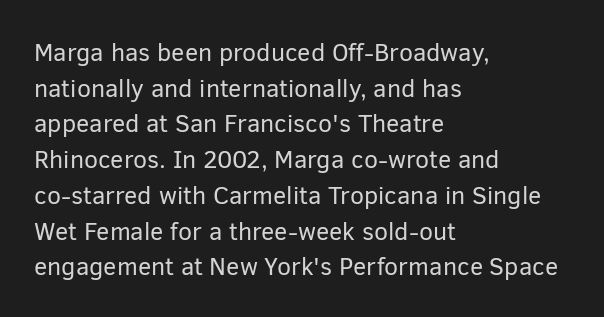
No word sits above an underline. These lines stack with their left ends in a neat column. The line-height multiplier appears to be the usual default. Ordinary non-slanted type is in use. Students, note that the glyphs here touch the page at normal intervals.
